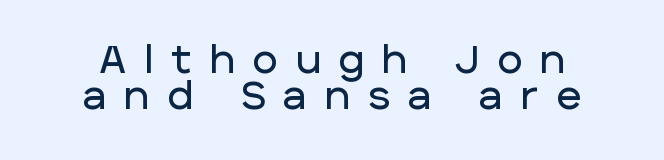
The image shows 38 px sans-serif type, upright; set tight line spacing (0.95x), unusually wide letter spacing (+0.48 em), not underlined; low stroke contrast and a large x-height.
